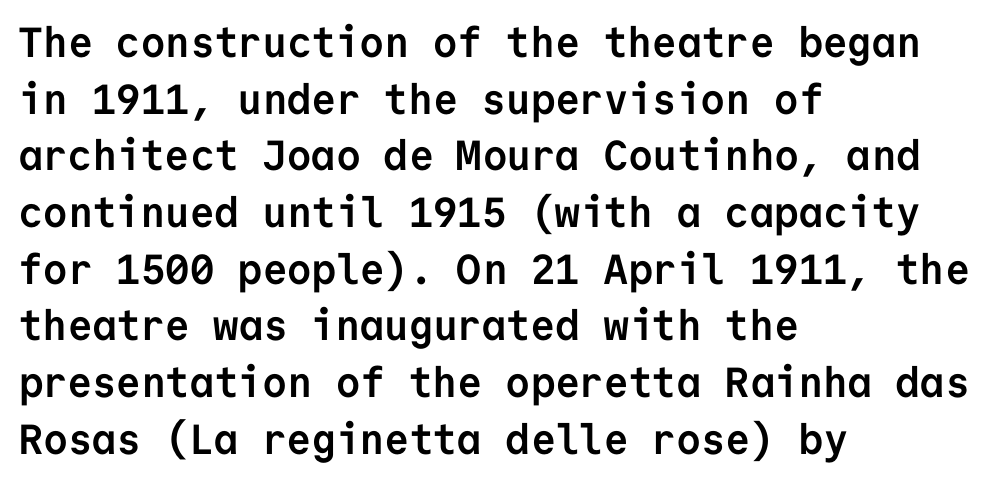
The image shows 42 px semibold sans-serif type, upright, monospaced; set left-aligned, normal line spacing (1.35x), normal letter spacing, not underlined; low stroke contrast and a medium x-height.
